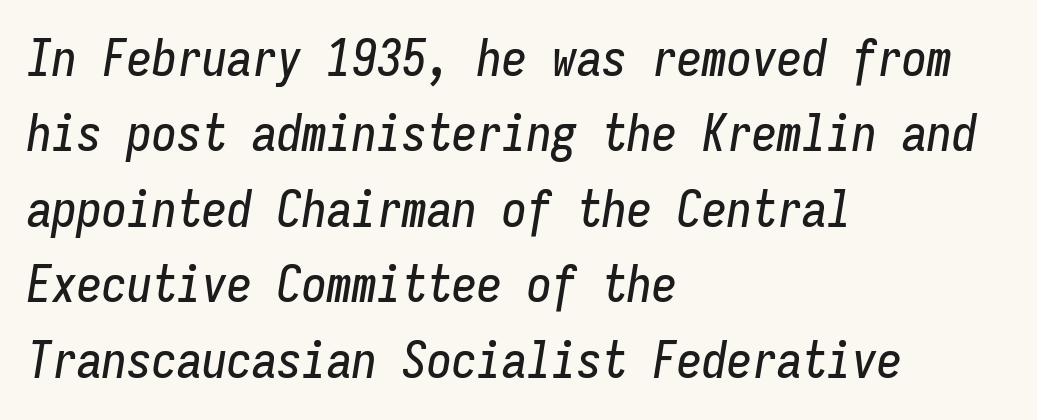
Q: Is the text italic (slanted)? A: Yes, it leans right by about 9 degrees.
Q: Is the text underlined? A: No.
Q: How is the paragraph aligned? A: Left-aligned.
Q: Is the spacing between letters normal or unusually wide? A: Normal.
Q: Is the spacing between lines tight, normal or loose? A: Normal.
Q: Width (condensed, normal, or wide)? A: Condensed.
Q: Stroke contrast? A: Low.
Q: x-height? A: Medium.
Q: Monospaced? A: Yes.
